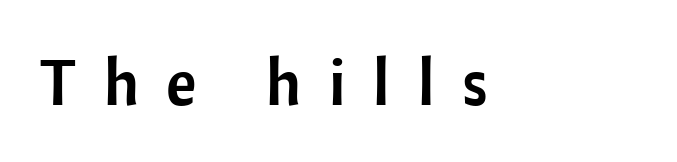
Q: Is the text italic (slanted)? A: No, it is upright.
Q: Is the typeface a serif or a sans-serif typeface? A: Sans-serif.
Q: Is the text underlined? A: No.
Q: How is the paragraph aligned? A: Left-aligned.
Q: Is the spacing between letters normal or unusually wide? A: Unusually wide.
Q: Width (condensed, normal, or wide)? A: Normal.
Q: Stroke contrast? A: Low.
Q: x-height? A: Medium.
Q: Monospaced? A: No.
